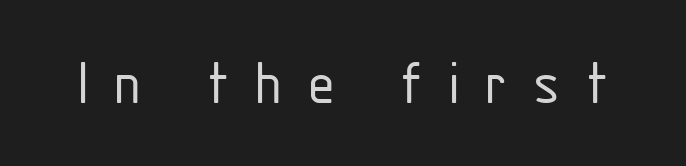
Q: Is the text bold? A: No.
Q: Is the text italic (slanted)? A: No, it is upright.
Q: Is the typeface a serif or a sans-serif typeface? A: Sans-serif.
Q: Is the text underlined? A: No.
Q: Is the spacing between letters normal or unusually wide? A: Unusually wide.
Q: Width (condensed, normal, or wide)? A: Condensed.
Q: Stroke contrast? A: Low.
Q: x-height? A: Medium.
Q: Monospaced? A: No.
